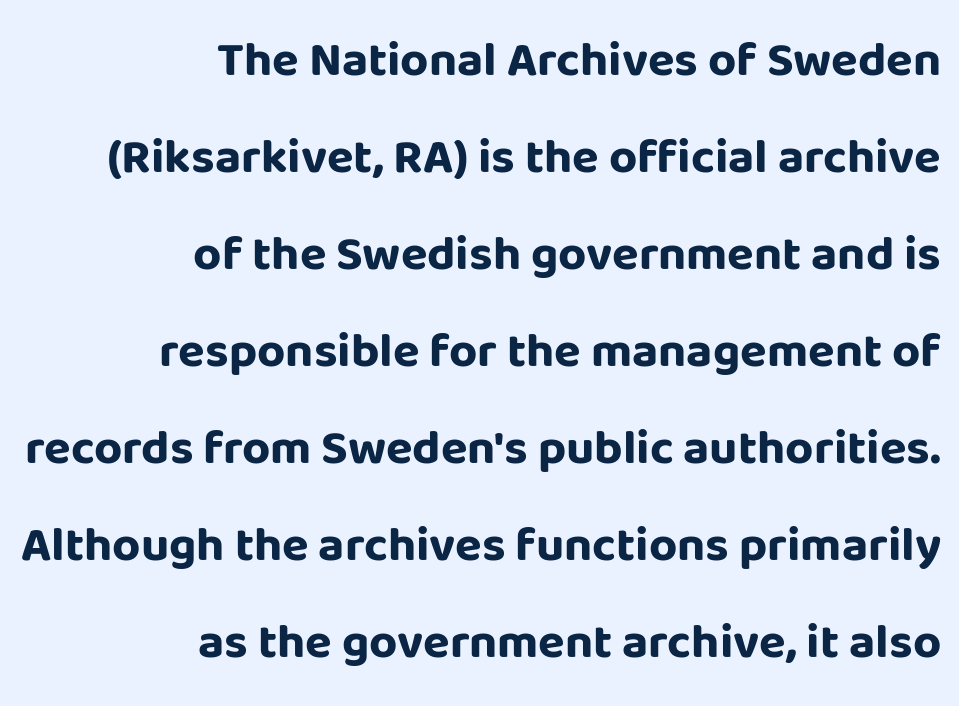
The image shows 49 px bold sans-serif type, upright; set right-aligned, loose line spacing (1.98x), normal letter spacing, not underlined; low stroke contrast and a large x-height.
